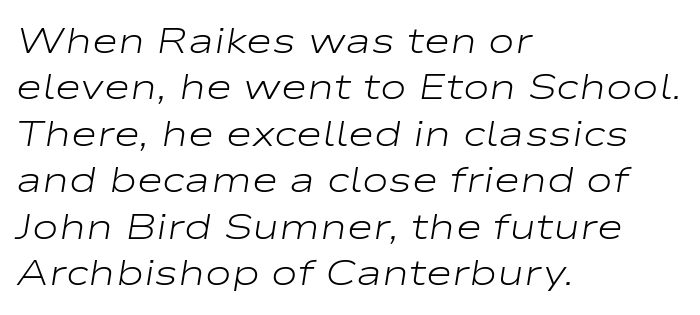
Spacing verdict: proportional, widths tailored to each character. The lines in this sample share a left origin and differ only in where they stop. It's the slanting kind of type. Vertically, the passage feels balanced, rows spaced as you'd expect. Nothing heavy about these letters — not bold at all. Underline: absent.
